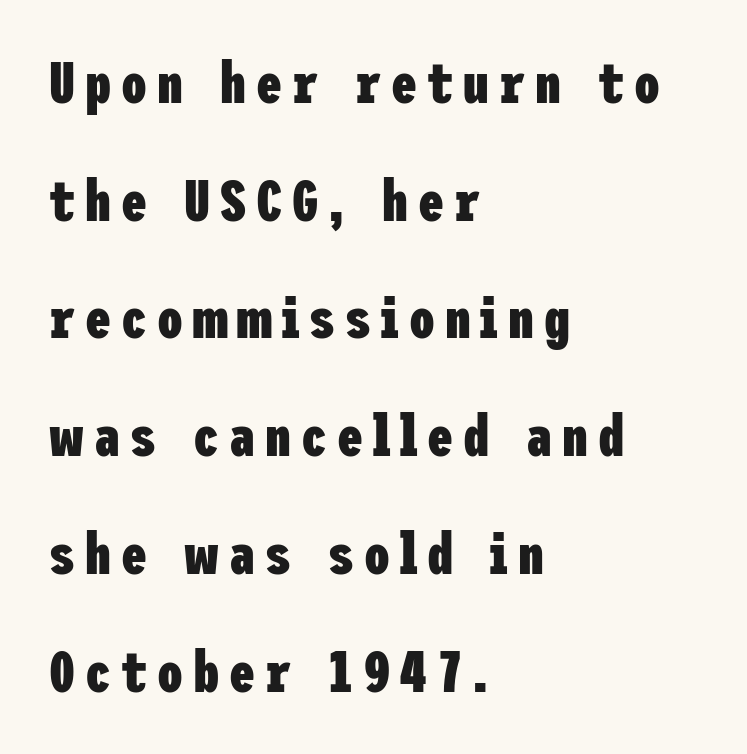
The rendering uses a bold face; every stroke is thick and dark. The rendering uses a large line-height, opening up the rows. Only glyphs here, with clear space below each row. Characters remain perfectly vertical along every line.
